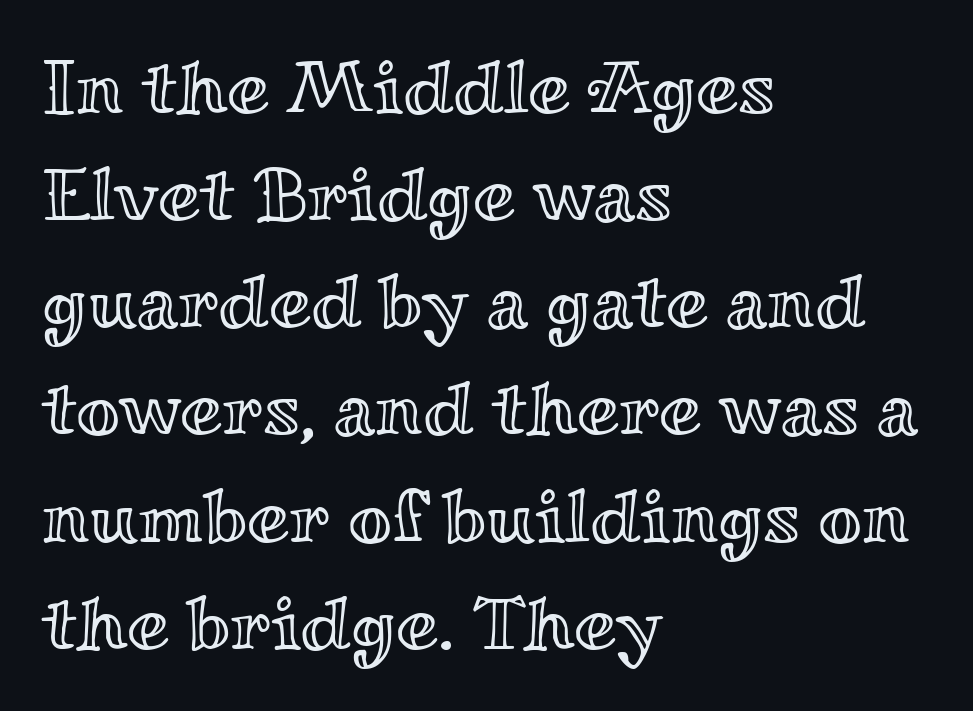
The letters sit at their default tracking, neither squeezed nor spread. Rule under the text: the space is simply empty. Students, observe: this is what conventionally led text looks like. Proportional: the letters do not fall into vertical columns. Ascenders rise straight up at ninety degrees. One-word summary of the alignment: left.
